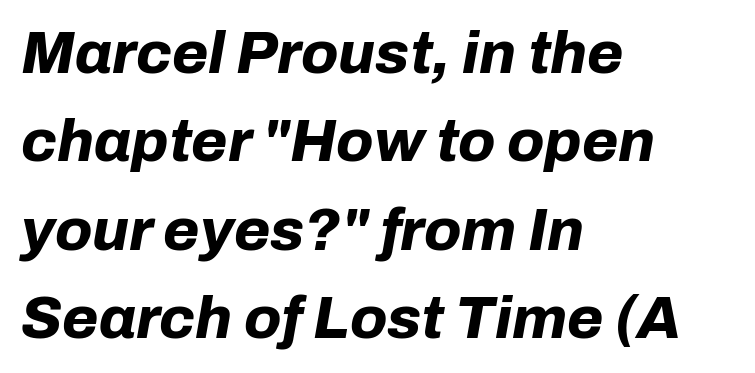
Q: Is the text bold? A: Yes.
Q: Is the text italic (slanted)? A: Yes, it leans right by about 10 degrees.
Q: Is the text underlined? A: No.
Q: How is the paragraph aligned? A: Left-aligned.
Q: Is the spacing between letters normal or unusually wide? A: Normal.
Q: Is the spacing between lines tight, normal or loose? A: Normal.
Q: Width (condensed, normal, or wide)? A: Normal.
Q: Stroke contrast? A: Low.
Q: x-height? A: Medium.
Q: Monospaced? A: No.
